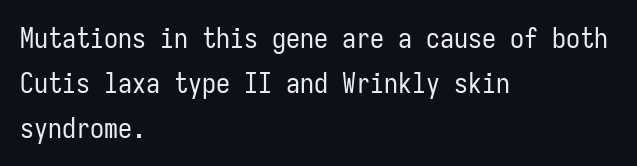
The image shows 28 px regular-weight, condensed sans-serif type, upright, monospaced; set left-aligned, normal line spacing (1.6x), normal letter spacing, not underlined; low stroke contrast and a medium x-height.
